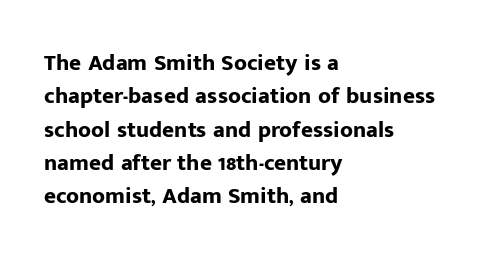
Q: Is the text bold? A: Yes.
Q: Is the text italic (slanted)? A: No, it is upright.
Q: Is the text underlined? A: No.
Q: How is the paragraph aligned? A: Left-aligned.
Q: Is the spacing between letters normal or unusually wide? A: Normal.
Q: Is the spacing between lines tight, normal or loose? A: Normal.
